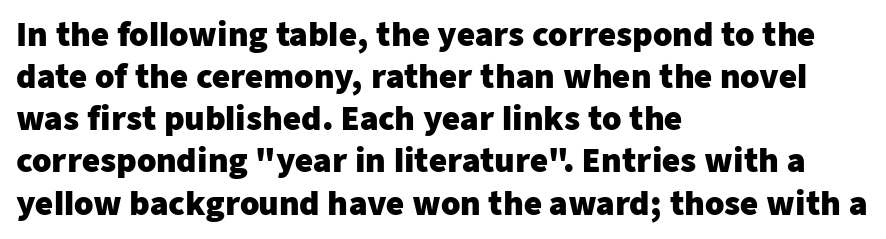
A typesetter would mark this as roman, not italic. Anything drawn beneath the words? Only blank space. The face used here is a sans, in the tradition of grotesques and geometrics. Think of a printed novel: that variable character pitch is what you see here. As a designer I'd log this as weight 700, bold. Rows of type keep a routine distance in the vertical direction.
